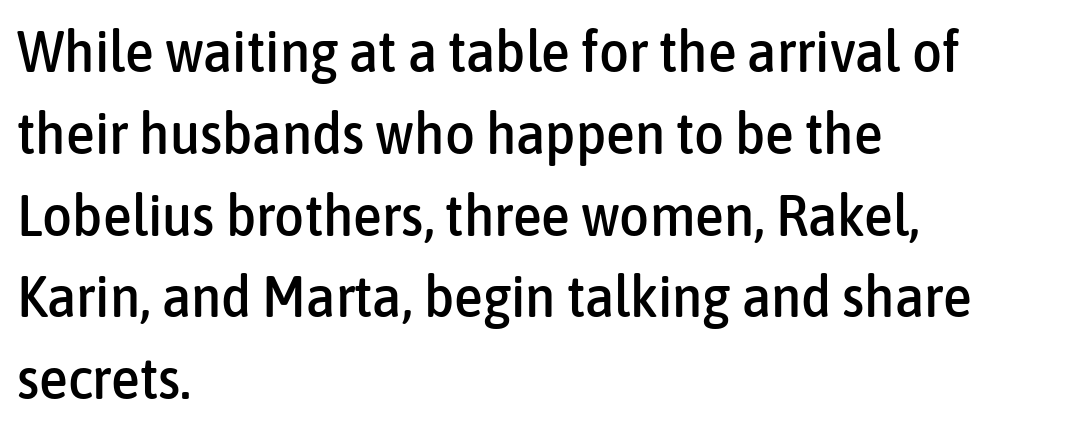
The letters stand straight up with perfectly vertical stems. Alignment: flush left. In terms of leading, this rendering sits right in the middle. The passage shown is typed in a proportional face where columns would drift. This is sans-serif lettering, the kind often seen on screens and signage.
